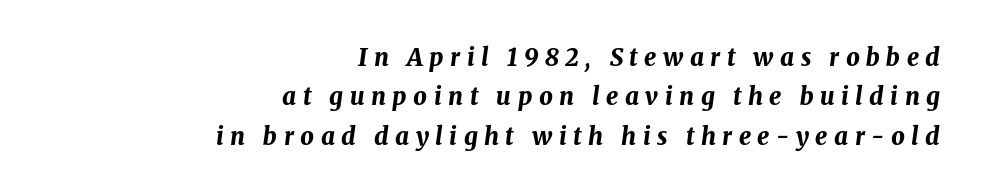
{"italic": "yes", "lean": "right", "slant_degrees": 8, "bold": "yes", "underline": "no", "align": "right", "line_spacing": "normal", "line_spacing_ratio": 1.64, "letter_spacing": "wide", "letter_spacing_em": 0.27, "glyph_px": 24}
